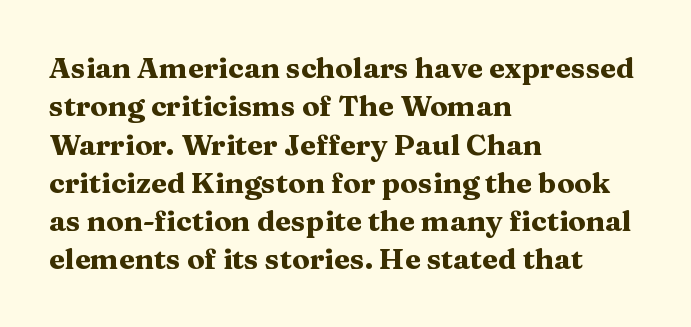
{"serif": "yes", "italic": "no", "bold": "yes", "weight": "heavy", "width": "wide", "stroke_contrast": "medium", "x_height": "medium", "monospaced": "no", "underline": "no", "align": "left", "line_spacing": "normal", "line_spacing_ratio": 1.32, "letter_spacing": "normal", "letter_spacing_em": 0.0, "glyph_px": 29}
